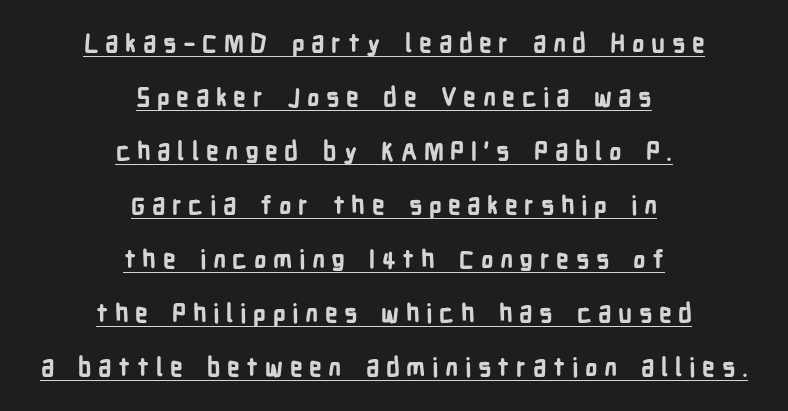
Q: Is the text bold? A: Yes.
Q: Is the text italic (slanted)? A: No, it is upright.
Q: Is the text underlined? A: Yes.
Q: How is the paragraph aligned? A: Centered.
Q: Is the spacing between letters normal or unusually wide? A: Unusually wide.
Q: Is the spacing between lines tight, normal or loose? A: Loose.
